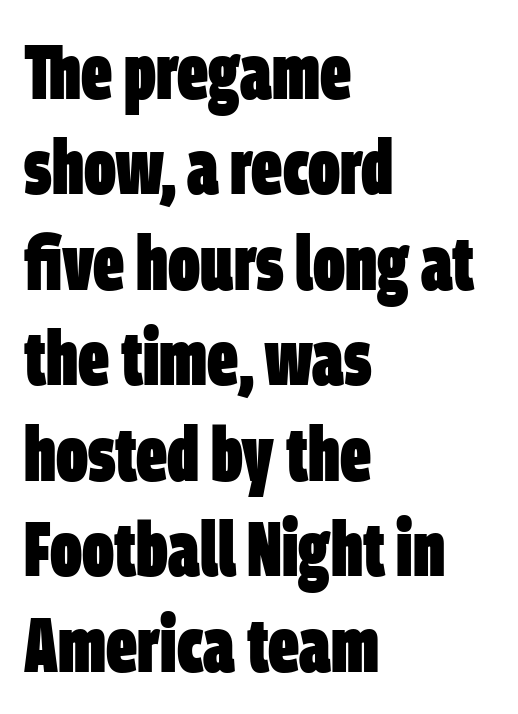
The image shows 77 px heavy, condensed sans-serif type; set left-aligned, line spacing 1.24x, normal letter spacing, not underlined; low stroke contrast and a large x-height.
